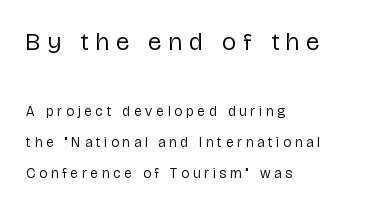
Unbolded letterforms with no extra heft. Someone cranked the tracking dial way up on this one. Characters remain perfectly vertical along every line. Only glyphs here, with clear space below each row. Compared with typical paragraphs, the rows here are farther apart.
